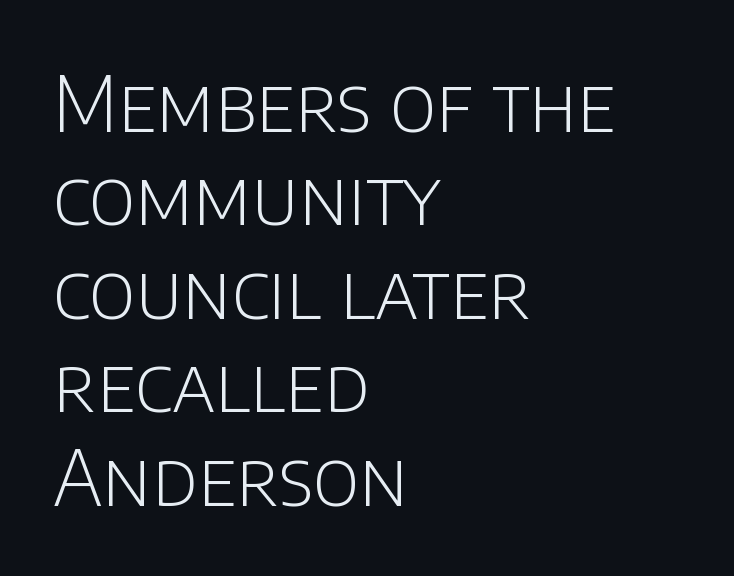
The image shows 76 px light sans-serif type, upright; set left-aligned, line spacing 1.23x, normal letter spacing, not underlined; low stroke contrast and a large x-height.
